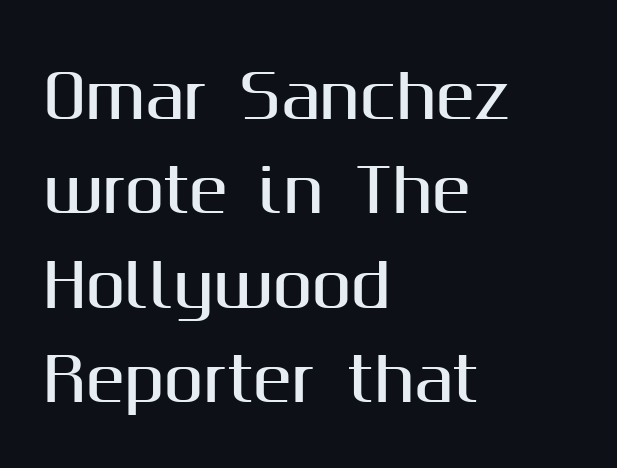
{"serif": "no", "italic": "no", "width": "normal", "stroke_contrast": "medium", "x_height": "medium", "monospaced": "no", "underline": "no", "align": "left", "line_spacing": "normal", "line_spacing_ratio": 1.6, "letter_spacing": "normal", "letter_spacing_em": 0.0, "glyph_px": 59}
